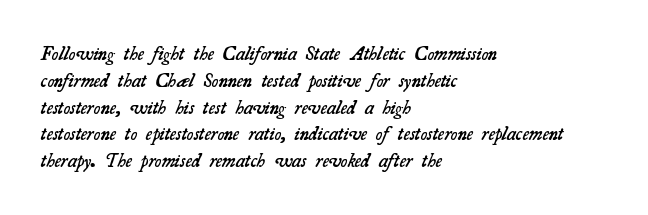
{"bold": "semi", "underline": "no", "align": "left", "line_spacing": "normal", "line_spacing_ratio": 1.34, "letter_spacing": "normal", "letter_spacing_em": 0.0, "glyph_px": 20}
